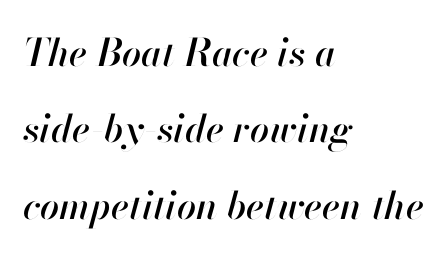
{"italic": "yes", "lean": "right", "slant_degrees": 13, "width": "normal", "stroke_contrast": "high", "x_height": "small", "monospaced": "no", "underline": "no", "align": "left", "line_spacing": "loose", "line_spacing_ratio": 2.01, "letter_spacing": "normal", "letter_spacing_em": 0.0, "glyph_px": 38}
